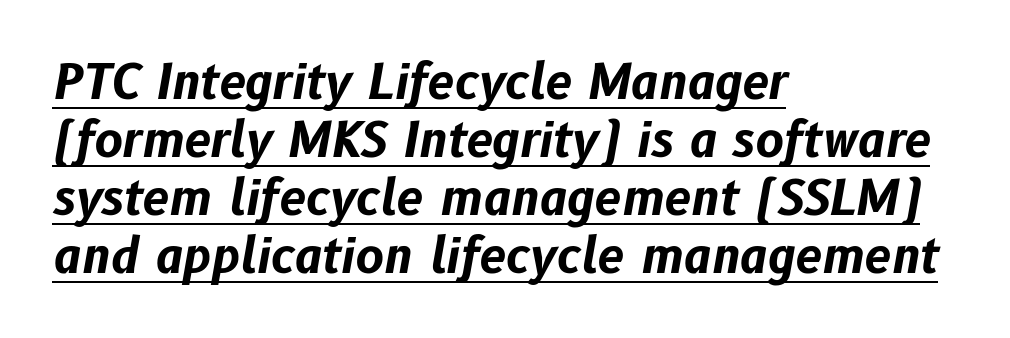
Students, observe the line beneath the letters — that is underlining. Posture: slanted. In CSS terms this would be text-align: left. Caption: bold face, heavy strokes. The rendering uses natural spacing where letterforms have individual widths. Honestly, the letter spacing is just normal — you wouldn't notice it.
